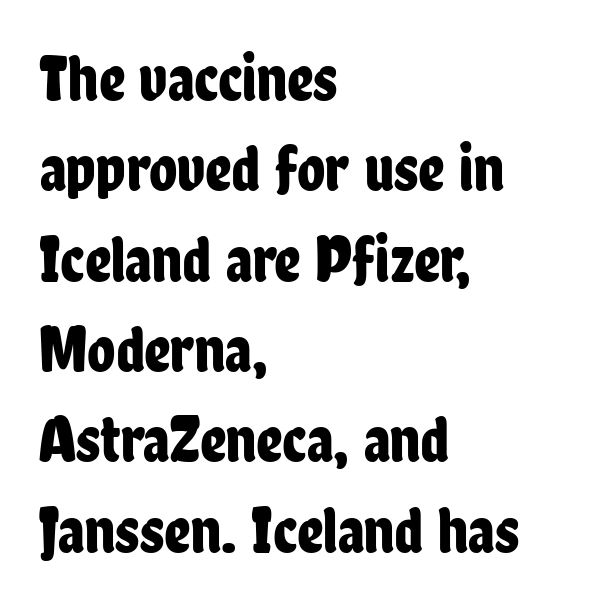
Q: Is the text italic (slanted)? A: No, it is upright.
Q: Is the typeface a serif or a sans-serif typeface? A: Sans-serif.
Q: Is the text underlined? A: No.
Q: How is the paragraph aligned? A: Left-aligned.
Q: Is the spacing between letters normal or unusually wide? A: Normal.
Q: Is the spacing between lines tight, normal or loose? A: Normal.
Q: Width (condensed, normal, or wide)? A: Condensed.
Q: Stroke contrast? A: Low.
Q: x-height? A: Medium.
Q: Monospaced? A: No.
